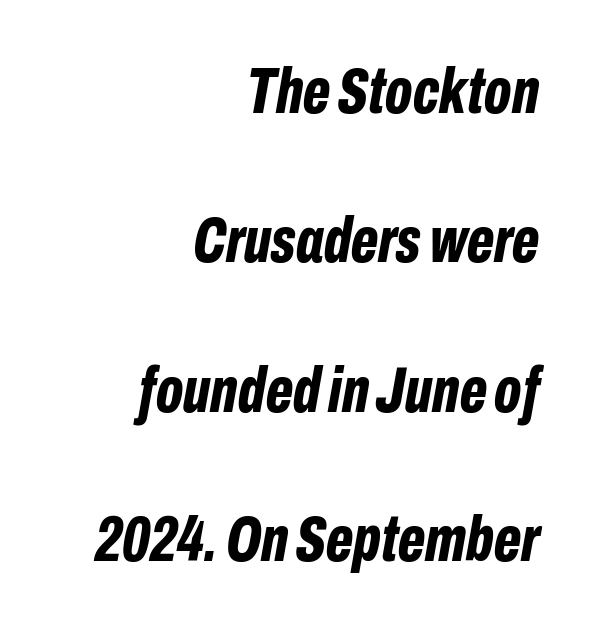
The lines are quadded right. This sample has the flowing, uneven cadence of proportional lettering. The passage shown has conventional tracking throughout. Summary of vertical rhythm: relaxed, with wide interline spacing. Compared with an ordinary text face, these strokes are far heavier — a full bold.
